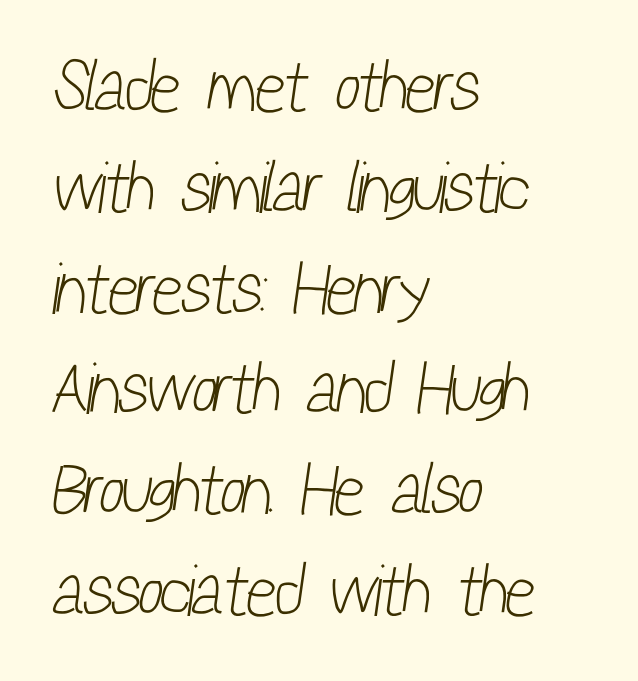
Leading: standard. The text block is weighted toward the left margin, trailing off unevenly rightward. Type without underlining. How are the letters spaced? Ordinarily, with no added tracking.
